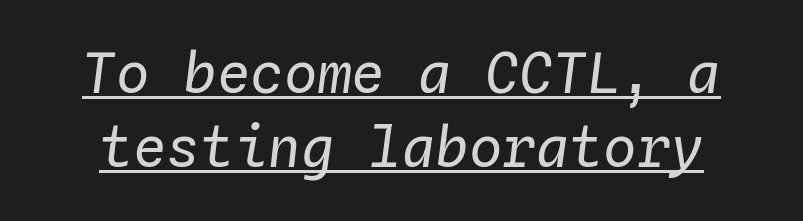
The words here are underlined. This block has exactly the height ordinary leading produces. The letterforms sit shoulder to shoulder at normal distance. The letterforms sit at book weight or below. The rendering uses typewriter-style spacing with identical character cells.
